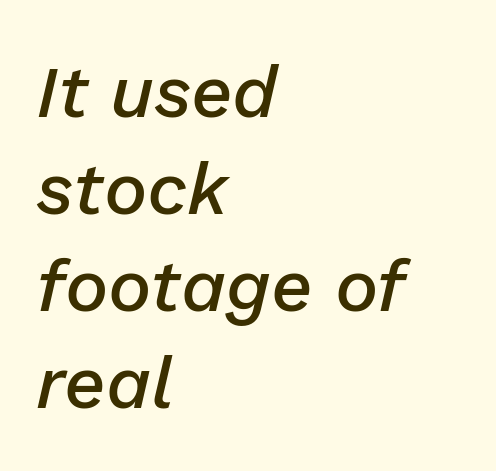
The image shows 73 px semibold type, italic (leaning right); set left-aligned, normal line spacing (1.33x), normal letter spacing, not underlined; low stroke contrast and a medium x-height.
